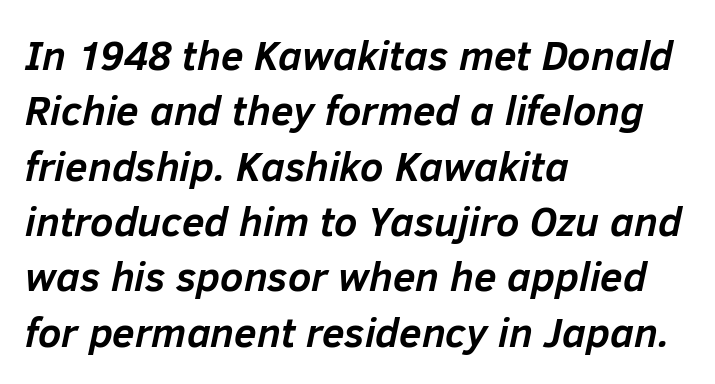
{"italic": "yes", "lean": "right", "slant_degrees": 12, "bold": "yes", "weight": "semibold", "width": "normal", "stroke_contrast": "low", "x_height": "medium", "monospaced": "no", "underline": "no", "align": "left", "line_spacing": "normal", "line_spacing_ratio": 1.35, "letter_spacing": "normal", "letter_spacing_em": 0.0, "glyph_px": 41}
